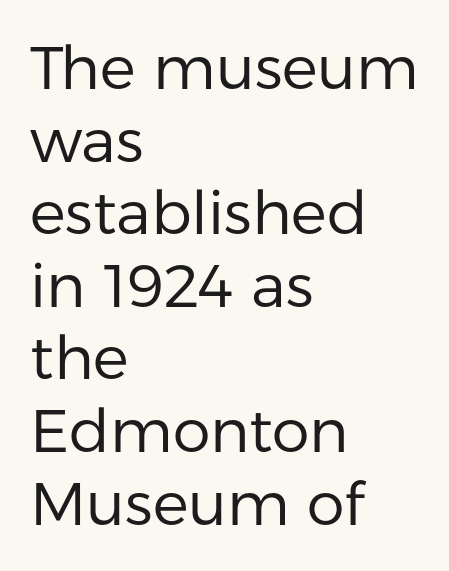
Q: Is the text bold? A: No.
Q: Is the text italic (slanted)? A: No, it is upright.
Q: Is the typeface a serif or a sans-serif typeface? A: Sans-serif.
Q: Is the text underlined? A: No.
Q: How is the paragraph aligned? A: Left-aligned.
Q: Is the spacing between letters normal or unusually wide? A: Normal.
Q: Width (condensed, normal, or wide)? A: Normal.
Q: Stroke contrast? A: Low.
Q: x-height? A: Medium.
Q: Monospaced? A: No.
